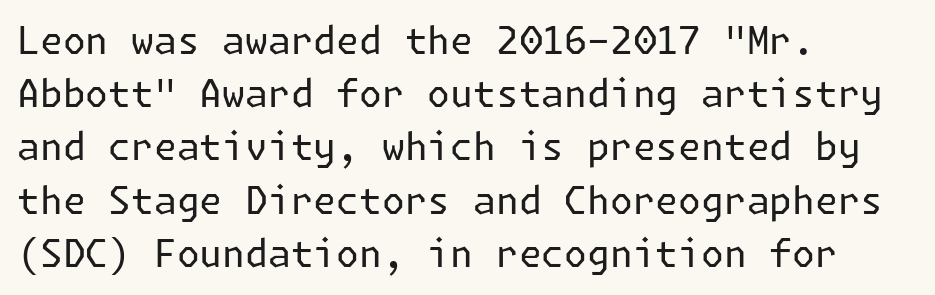
The image shows 38 px regular-weight sans-serif type, upright; set left-aligned, normal line spacing (1.4x), normal letter spacing, not underlined; low stroke contrast and a medium x-height.
